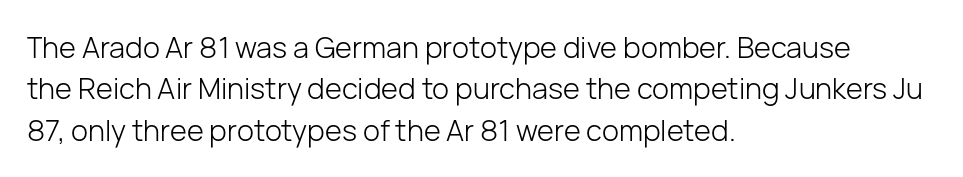
The image shows 29 px light sans-serif type, upright; set left-aligned, normal line spacing (1.43x), normal letter spacing, not underlined; low stroke contrast and a medium x-height.
